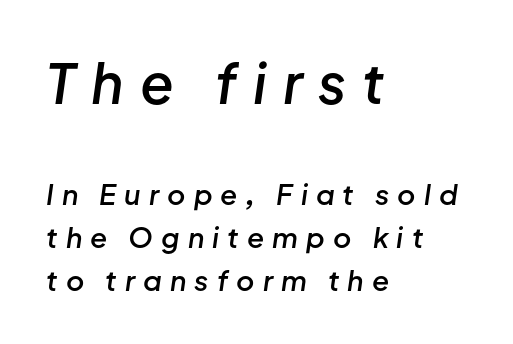
The image shows 55 px semibold type, italic (leaning right); set left-aligned, normal line spacing (1.54x), unusually wide letter spacing (+0.29 em), not underlined; the first (top) block is 1.96x larger; low stroke contrast and a medium x-height.
